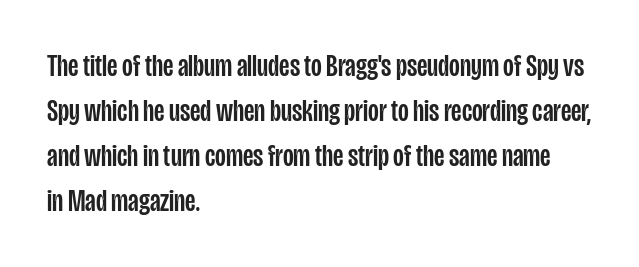
The image shows 31 px condensed sans-serif type, upright; set left-aligned, normal line spacing (1.45x), normal letter spacing, not underlined; low stroke contrast and a large x-height.
